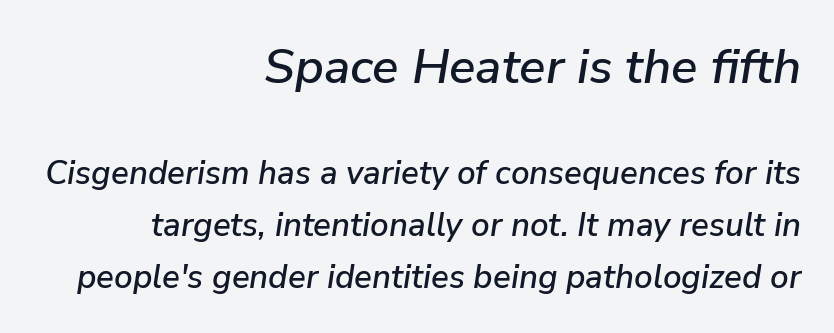
Bigger letters appear in the top chunk; the bottom chunk is reduced. The ragged edge is on the left, which tells us the setting is flush right. Regular leading. Decoration check: the copy has no underline. Varying glyph widths throughout — classic text-font behaviour.
